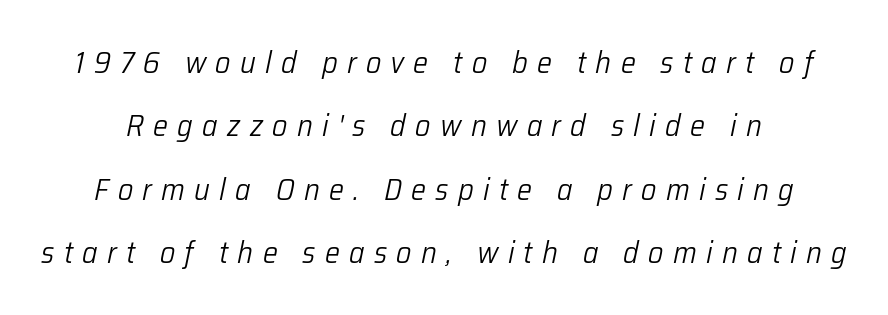
The image shows 30 px light type, italic (leaning right); set loose line spacing (2.11x), unusually wide letter spacing (+0.31 em), not underlined; low stroke contrast and a medium x-height.
